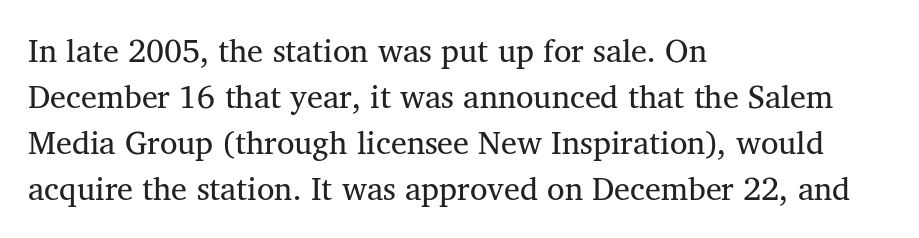
The image shows 32 px regular-weight serif type; set left-aligned, normal line spacing (1.44x), normal letter spacing, not underlined; medium stroke contrast and a medium x-height.
